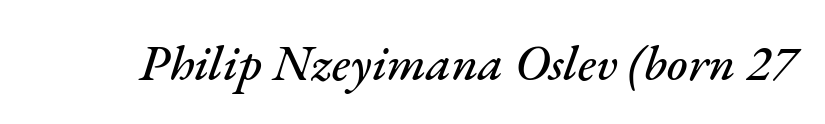
{"italic": "yes", "lean": "right", "slant_degrees": 17, "width": "normal", "stroke_contrast": "medium", "x_height": "small", "monospaced": "no", "underline": "no", "letter_spacing": "normal", "letter_spacing_em": 0.0, "glyph_px": 50}
